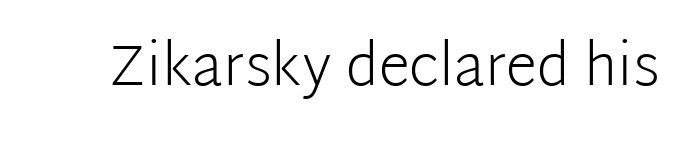
{"serif": "no", "italic": "no", "bold": "no", "weight": "light", "width": "normal", "stroke_contrast": "low", "x_height": "medium", "monospaced": "no", "underline": "no", "letter_spacing": "normal", "letter_spacing_em": 0.0, "glyph_px": 58}
